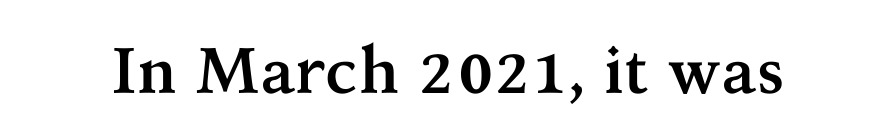
The image shows 65 px semibold serif type, upright; set normal letter spacing, not underlined; medium stroke contrast and a medium x-height.
